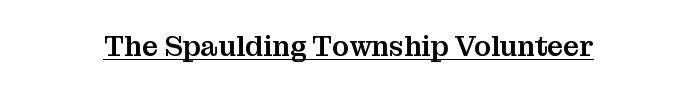
The image shows 28 px serif type, upright; set normal letter spacing, underlined; medium stroke contrast and a medium x-height.
